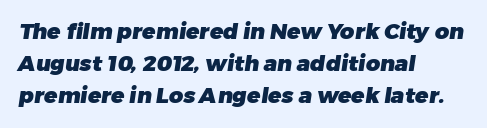
The image shows 22 px bold type; set left-aligned, normal line spacing (1.45x), normal letter spacing, not underlined.
